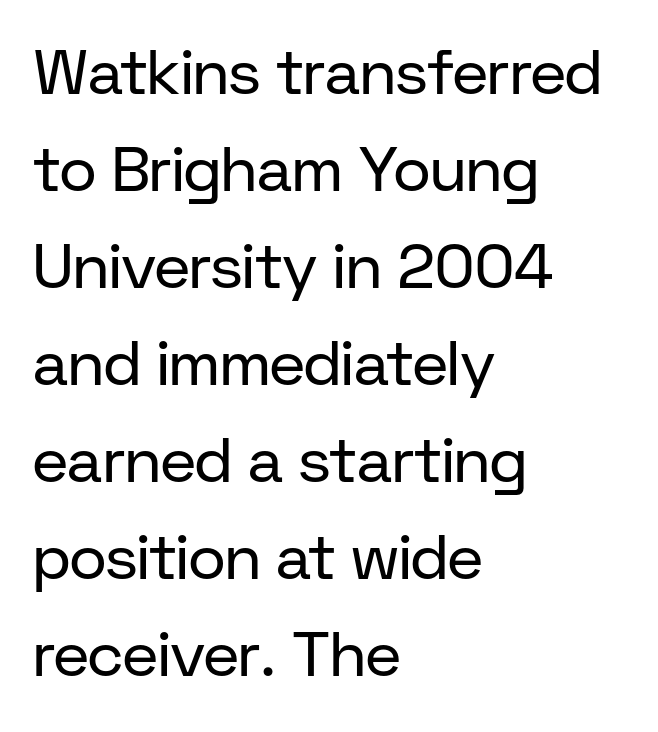
Any mark beneath the type? The region is blank. The compositor pushed each line to the left boundary. Look at the tracking — it's just the regular setting, nothing added. A roman cut, with each character standing at attention.
